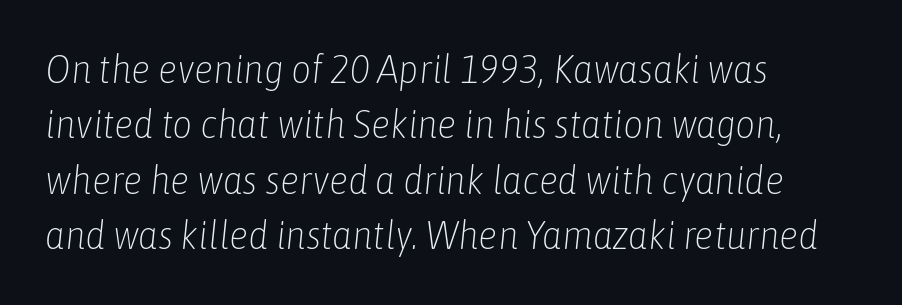
Q: Is the text bold? A: No.
Q: Is the text italic (slanted)? A: Yes, it leans right by about 6 degrees.
Q: Is the text underlined? A: No.
Q: How is the paragraph aligned? A: Left-aligned.
Q: Is the spacing between letters normal or unusually wide? A: Normal.
Q: Is the spacing between lines tight, normal or loose? A: Normal.
Q: Width (condensed, normal, or wide)? A: Condensed.
Q: Stroke contrast? A: Low.
Q: x-height? A: Medium.
Q: Monospaced? A: No.
